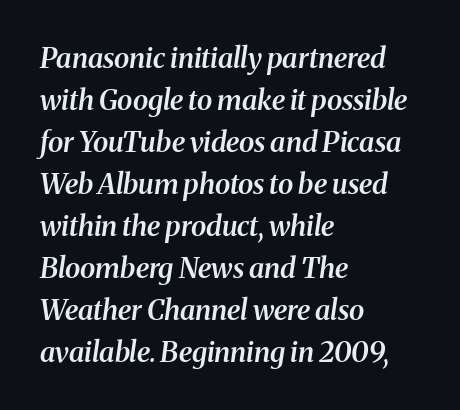
Q: Is the text bold? A: Semi-bold.
Q: Is the text italic (slanted)? A: Yes, it leans right by about 8 degrees.
Q: Is the typeface a serif or a sans-serif typeface? A: Serif.
Q: Is the text underlined? A: No.
Q: How is the paragraph aligned? A: Left-aligned.
Q: Is the spacing between letters normal or unusually wide? A: Normal.
Q: Is the spacing between lines tight, normal or loose? A: Normal.
Q: Width (condensed, normal, or wide)? A: Normal.
Q: Stroke contrast? A: Medium.
Q: x-height? A: Medium.
Q: Monospaced? A: No.
